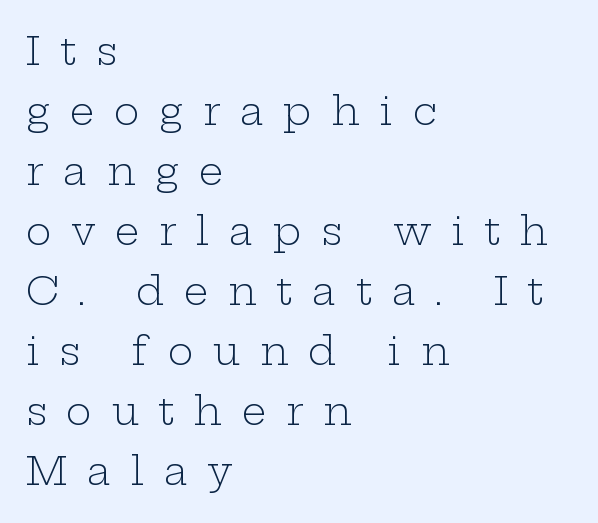
The image shows 39 px light, wide serif type, upright; set left-aligned, normal line spacing (1.54x), unusually wide letter spacing (+0.5 em), not underlined; low stroke contrast and a medium x-height.
